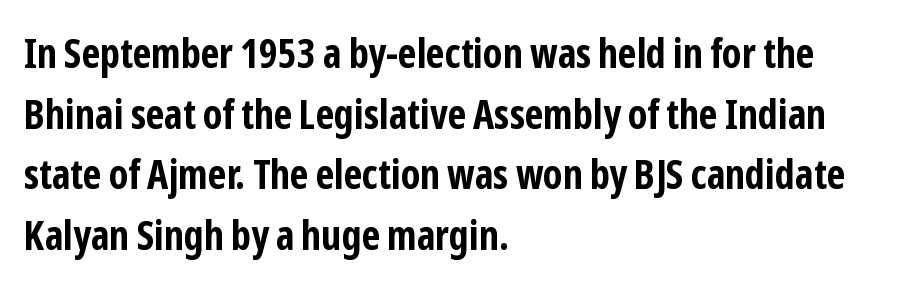
The image shows 41 px bold, condensed sans-serif type, upright; set left-aligned, normal line spacing (1.48x), normal letter spacing, not underlined; low stroke contrast and a medium x-height.
